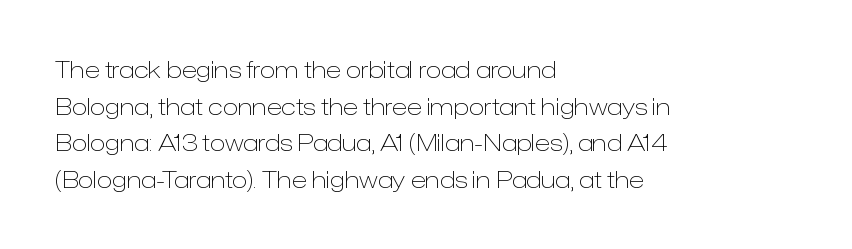
Q: Is the text bold? A: No.
Q: Is the text italic (slanted)? A: No, it is upright.
Q: Is the text underlined? A: No.
Q: How is the paragraph aligned? A: Left-aligned.
Q: Is the spacing between letters normal or unusually wide? A: Normal.
Q: Is the spacing between lines tight, normal or loose? A: Normal.
